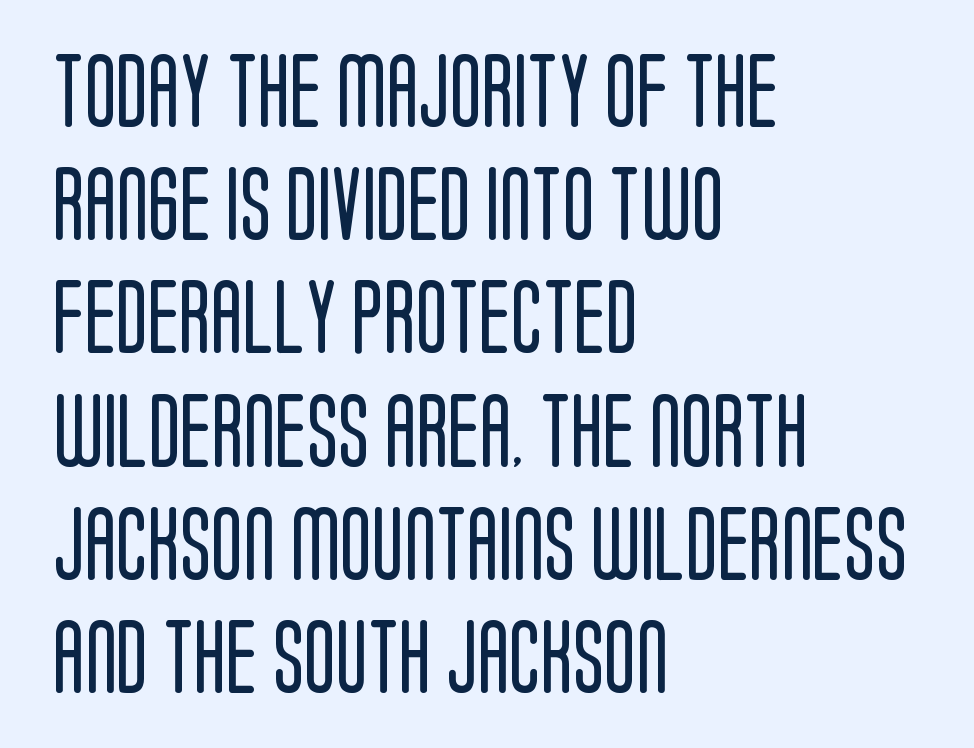
{"serif": "no", "italic": "no", "bold": "no", "weight": "regular", "width": "condensed", "stroke_contrast": "low", "x_height": "large", "monospaced": "no", "underline": "no", "align": "left", "line_spacing": "normal", "line_spacing_ratio": 1.53, "letter_spacing": "normal", "letter_spacing_em": 0.0, "glyph_px": 74}
